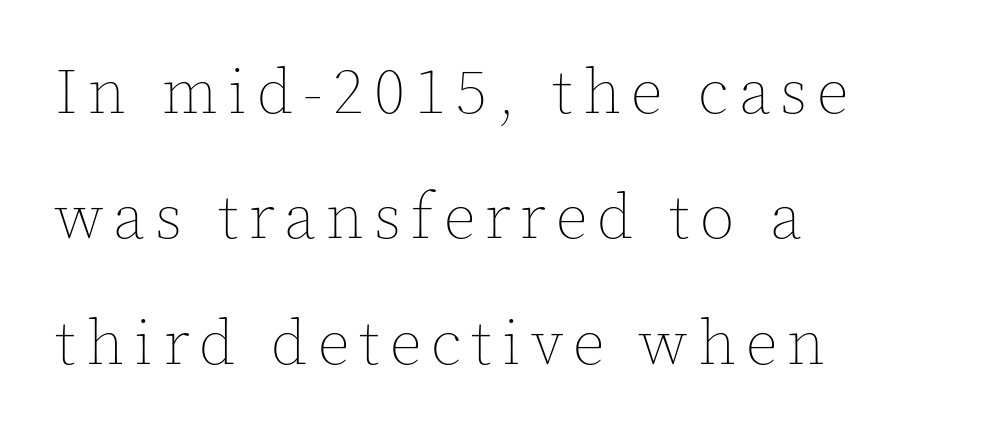
The image shows 63 px thin type, upright; set left-aligned, loose line spacing (1.99x), not underlined; a medium x-height.
